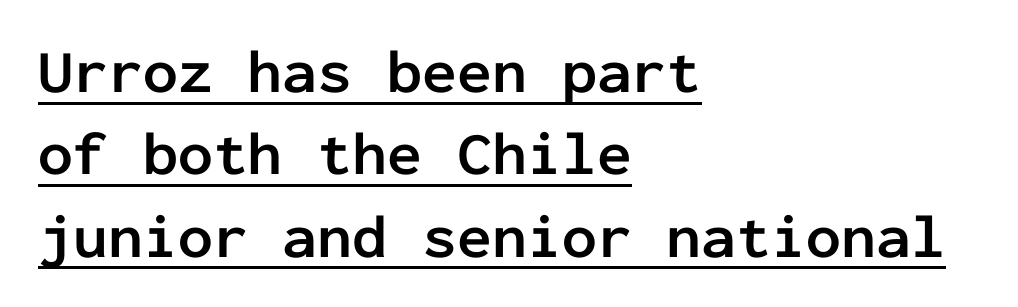
Q: Is the text bold? A: Yes.
Q: Is the text italic (slanted)? A: No, it is upright.
Q: Is the typeface a serif or a sans-serif typeface? A: Sans-serif.
Q: Is the text underlined? A: Yes.
Q: How is the paragraph aligned? A: Left-aligned.
Q: Is the spacing between letters normal or unusually wide? A: Normal.
Q: Is the spacing between lines tight, normal or loose? A: Normal.
Q: Width (condensed, normal, or wide)? A: Normal.
Q: Stroke contrast? A: Low.
Q: x-height? A: Medium.
Q: Monospaced? A: Yes.
